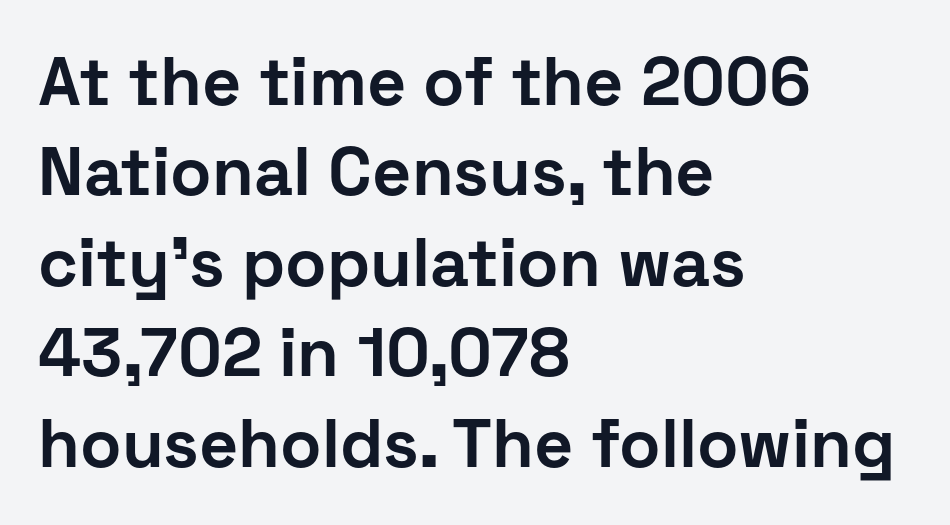
Q: Is the text bold? A: Yes.
Q: Is the text italic (slanted)? A: No, it is upright.
Q: Is the typeface a serif or a sans-serif typeface? A: Sans-serif.
Q: Is the text underlined? A: No.
Q: How is the paragraph aligned? A: Left-aligned.
Q: Is the spacing between letters normal or unusually wide? A: Normal.
Q: Is the spacing between lines tight, normal or loose? A: Normal.
Q: Width (condensed, normal, or wide)? A: Normal.
Q: Stroke contrast? A: Low.
Q: x-height? A: Medium.
Q: Monospaced? A: No.
